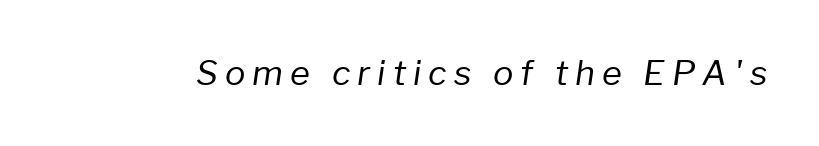
Q: Is the text bold? A: No.
Q: Is the text italic (slanted)? A: Yes, it leans right by about 8 degrees.
Q: Is the text underlined? A: No.
Q: Is the spacing between letters normal or unusually wide? A: Unusually wide.
Q: Width (condensed, normal, or wide)? A: Normal.
Q: Stroke contrast? A: Low.
Q: x-height? A: Medium.
Q: Monospaced? A: No.
